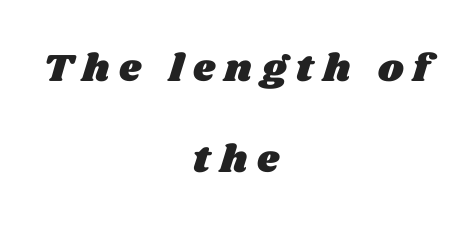
The image shows 39 px wide type; set centered, loose line spacing (2.33x), unusually wide letter spacing (+0.25 em), not underlined; medium stroke contrast and a large x-height.
